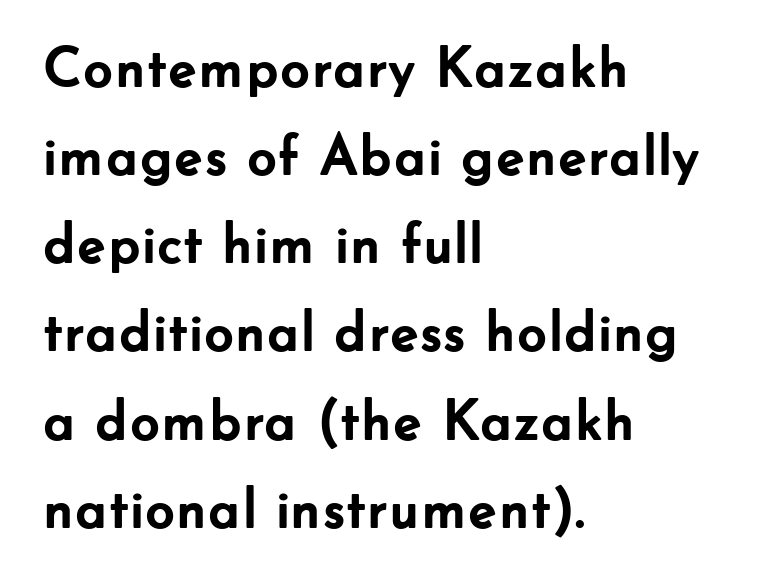
Q: Is the text bold? A: Yes.
Q: Is the text italic (slanted)? A: No, it is upright.
Q: Is the typeface a serif or a sans-serif typeface? A: Sans-serif.
Q: Is the text underlined? A: No.
Q: How is the paragraph aligned? A: Left-aligned.
Q: Is the spacing between letters normal or unusually wide? A: Normal.
Q: Is the spacing between lines tight, normal or loose? A: Normal.
Q: Width (condensed, normal, or wide)? A: Normal.
Q: Stroke contrast? A: Low.
Q: x-height? A: Small.
Q: Monospaced? A: No.
